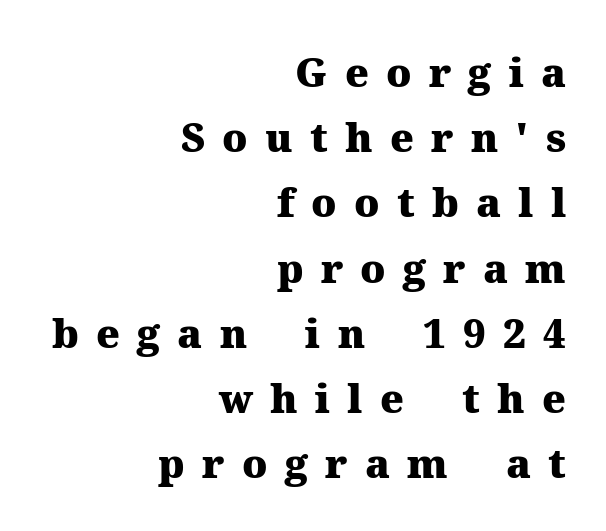
{"serif": "yes", "italic": "no", "bold": "yes", "weight": "heavy", "width": "normal", "stroke_contrast": "medium", "x_height": "medium", "monospaced": "no", "underline": "no", "align": "right", "line_spacing": "normal", "line_spacing_ratio": 1.63, "letter_spacing": "wide", "letter_spacing_em": 0.43, "glyph_px": 40}
